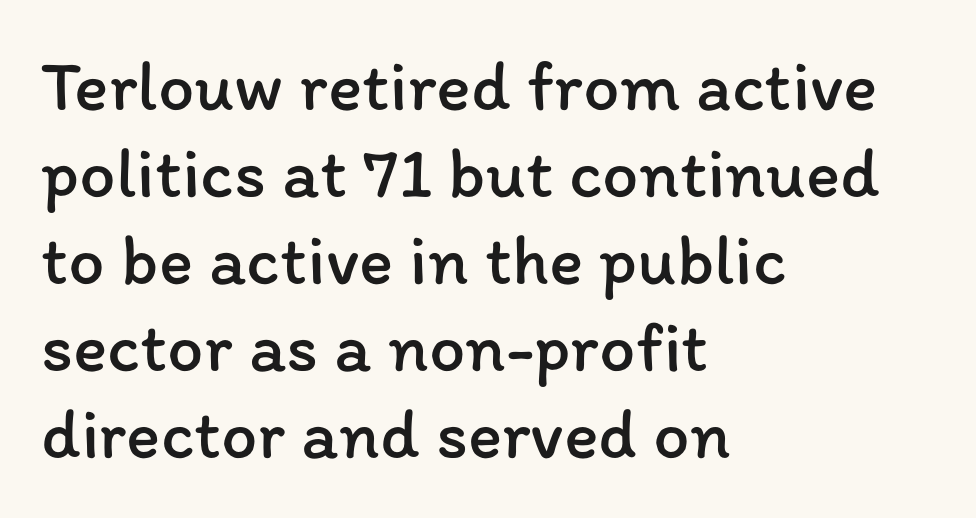
The image shows 72 px regular-weight type, upright; set left-aligned, line spacing 1.21x, normal letter spacing, not underlined; low stroke contrast and a medium x-height.
